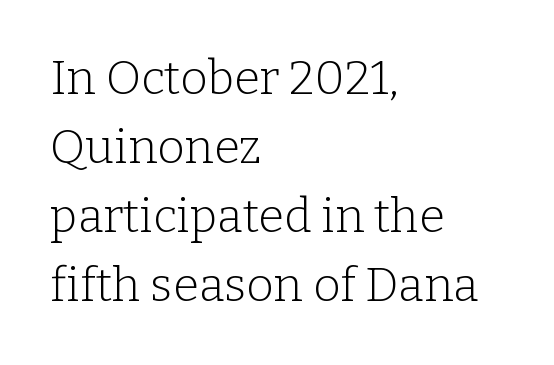
Stem width sits at or under what a default text font uses. This sample is left-justified, so line endings fall wherever the words run out. The type is set solid horizontally, with unmodified tracking. Just letters on the line, the space beneath them empty. Varying glyph widths throughout — classic text-font behaviour. The font family rendered here belongs to the serif group.
